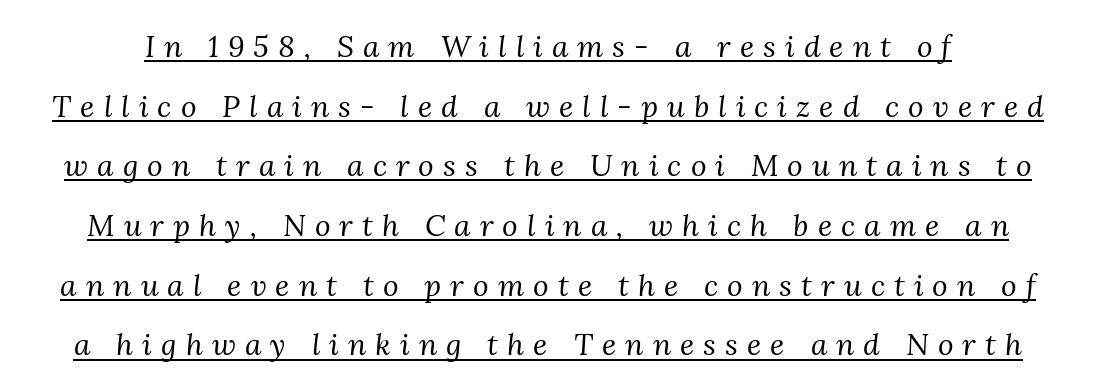
The block of text is sparse from top to bottom, with ample space between rows. Letters have the restrained weight of plain body copy at most. Proportional: the letters do not fall into vertical columns. The rendering applies a slant to the glyphs.
